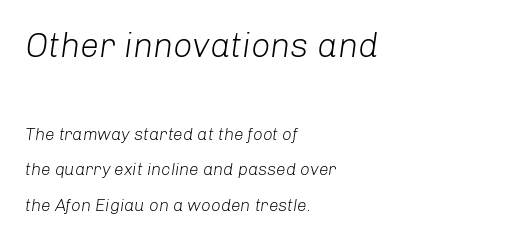
Just letters on the line, the space beneath them empty. Default kerning and tracking; the words read as compact shapes. Every character sits at an angle, as italics do. The designer gave the opening block more size than the closing block. Stem width sits at or under what a default text font uses.
